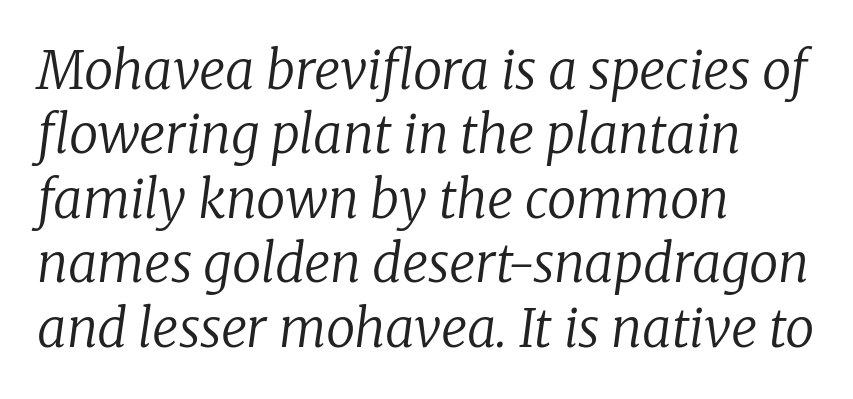
{"serif": "yes", "italic": "yes", "lean": "right", "slant_degrees": 8, "bold": "no", "weight": "regular", "width": "normal", "stroke_contrast": "low", "x_height": "medium", "monospaced": "no", "underline": "no", "align": "left", "line_spacing_ratio": 1.24, "letter_spacing": "normal", "letter_spacing_em": 0.0, "glyph_px": 52}
